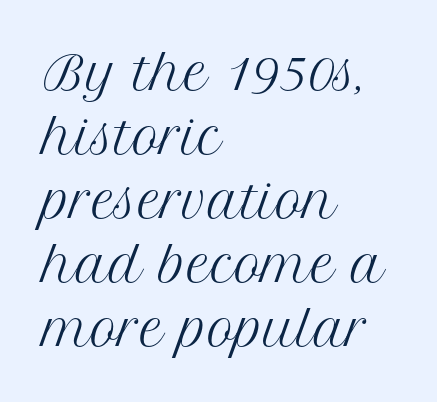
Think of a printed novel: that variable character pitch is what you see here. The type is set solid horizontally, with unmodified tracking. Compared with a typical body face, this is equally light or lighter still. The foot of each line stays bare and open. This sample keeps an unexceptional amount of space between lines.
